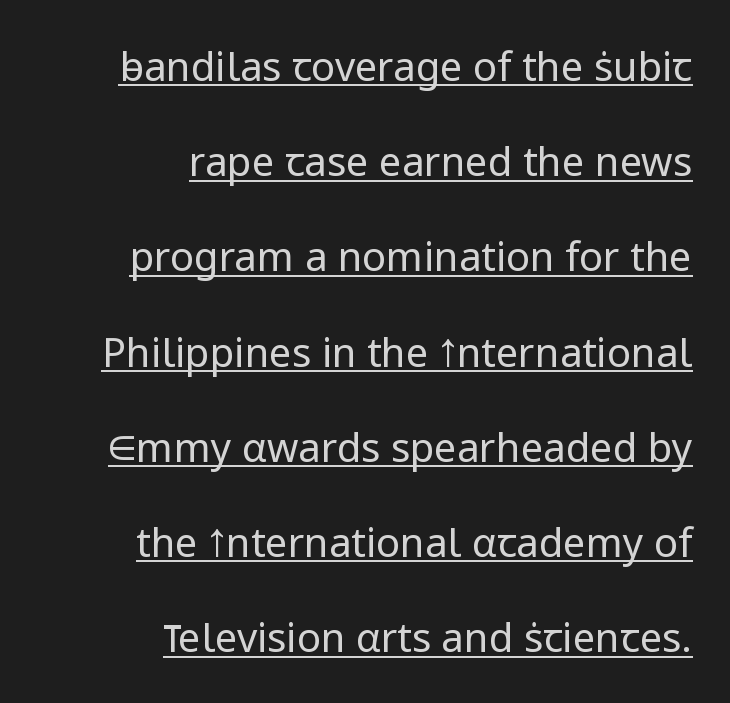
Q: Is the text bold? A: No.
Q: Is the text italic (slanted)? A: No, it is upright.
Q: Is the typeface a serif or a sans-serif typeface? A: Sans-serif.
Q: Is the text underlined? A: Yes.
Q: How is the paragraph aligned? A: Right-aligned.
Q: Is the spacing between letters normal or unusually wide? A: Normal.
Q: Is the spacing between lines tight, normal or loose? A: Loose.
Q: Width (condensed, normal, or wide)? A: Normal.
Q: Stroke contrast? A: Low.
Q: x-height? A: Medium.
Q: Monospaced? A: No.
